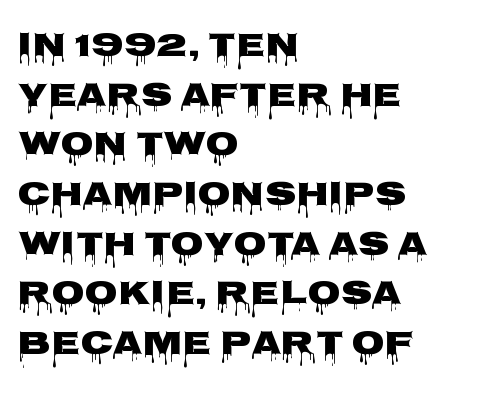
Q: Is the text italic (slanted)? A: No, it is upright.
Q: Is the typeface a serif or a sans-serif typeface? A: Sans-serif.
Q: Is the text underlined? A: No.
Q: How is the paragraph aligned? A: Left-aligned.
Q: Is the spacing between letters normal or unusually wide? A: Normal.
Q: Is the spacing between lines tight, normal or loose? A: Normal.
Q: Width (condensed, normal, or wide)? A: Wide.
Q: Stroke contrast? A: Low.
Q: x-height? A: Large.
Q: Monospaced? A: No.
